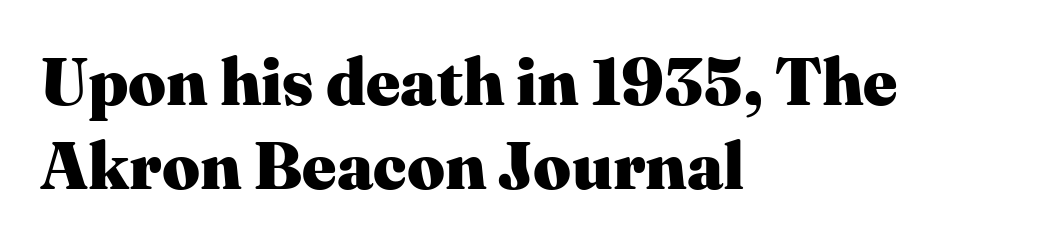
Q: Is the text bold? A: Yes.
Q: Is the text italic (slanted)? A: No, it is upright.
Q: Is the typeface a serif or a sans-serif typeface? A: Serif.
Q: Is the text underlined? A: No.
Q: How is the paragraph aligned? A: Left-aligned.
Q: Is the spacing between letters normal or unusually wide? A: Normal.
Q: Is the spacing between lines tight, normal or loose? A: Normal.
Q: Width (condensed, normal, or wide)? A: Normal.
Q: Stroke contrast? A: Medium.
Q: x-height? A: Medium.
Q: Monospaced? A: No.
